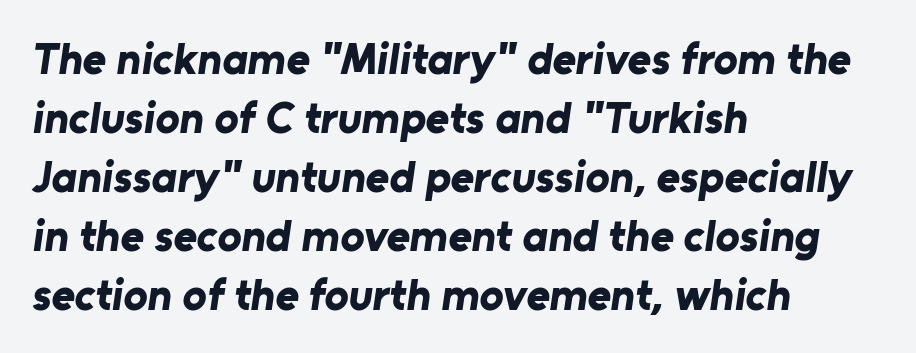
{"serif": "no", "bold": "yes", "weight": "bold", "width": "normal", "stroke_contrast": "low", "x_height": "medium", "monospaced": "no", "underline": "no", "align": "left", "line_spacing": "normal", "line_spacing_ratio": 1.31, "letter_spacing": "normal", "letter_spacing_em": 0.0, "glyph_px": 45}
